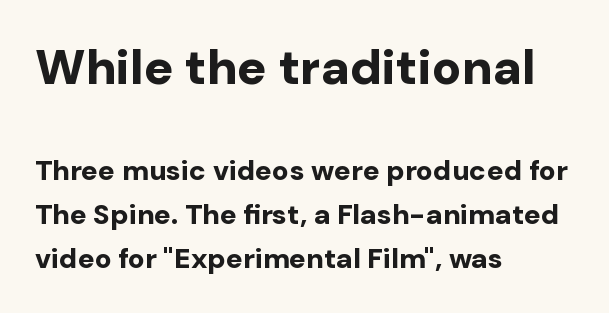
{"serif": "no", "italic": "no", "bold": "yes", "weight": "bold", "width": "normal", "stroke_contrast": "low", "x_height": "medium", "monospaced": "no", "underline": "no", "align": "left", "line_spacing": "normal", "line_spacing_ratio": 1.58, "letter_spacing": "normal", "letter_spacing_em": 0.0, "larger_block": "first", "size_ratio": 1.75, "glyph_px": 49}
